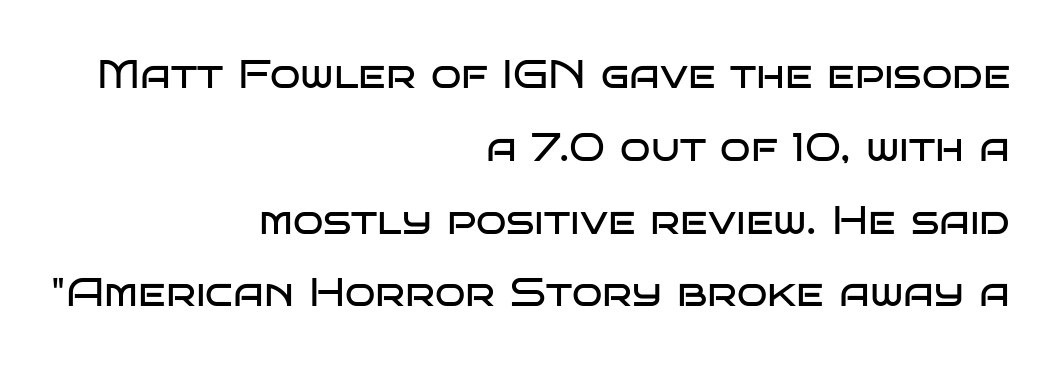
{"serif": "no", "italic": "no", "bold": "no", "weight": "regular", "width": "wide", "stroke_contrast": "low", "x_height": "large", "monospaced": "no", "underline": "no", "align": "right", "line_spacing_ratio": 1.82, "letter_spacing": "normal", "letter_spacing_em": 0.0, "glyph_px": 40}
